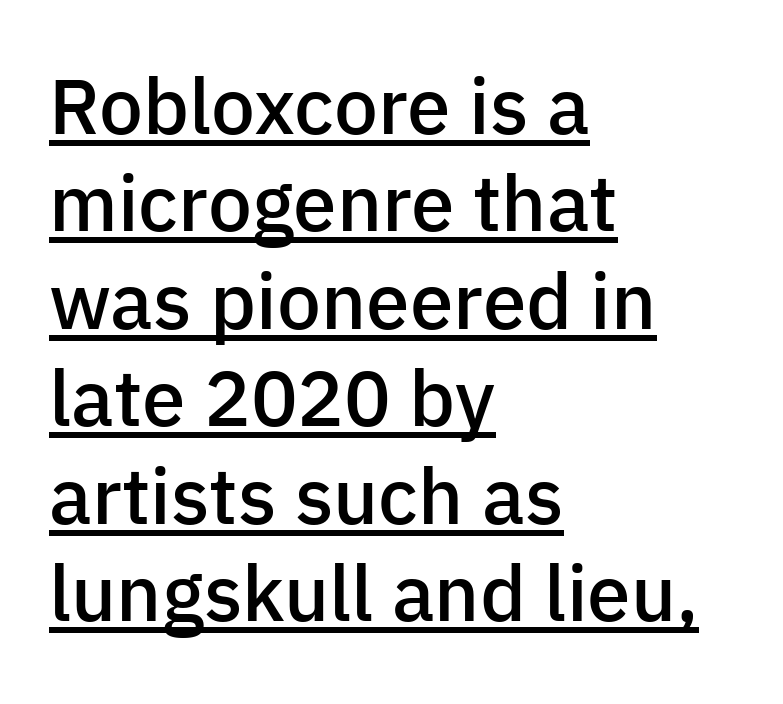
The image shows 78 px semibold sans-serif type, upright; set left-aligned, normal line spacing (1.25x), normal letter spacing, underlined; low stroke contrast and a medium x-height.
